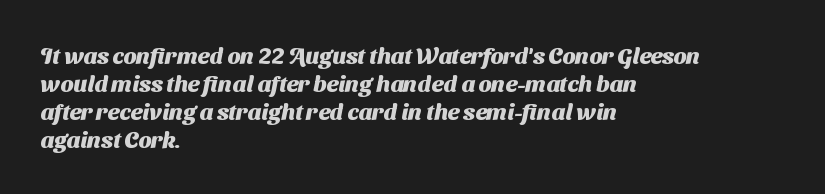
The image shows 23 px bold type; set left-aligned, line spacing 1.22x, normal letter spacing, not underlined.
